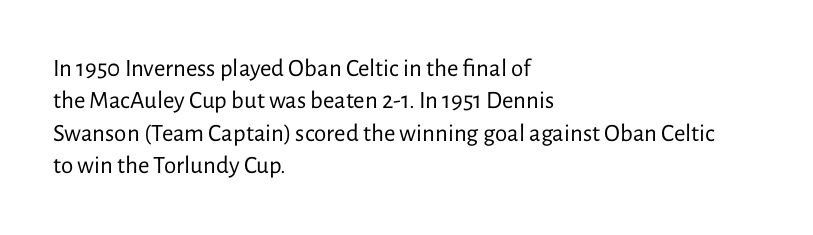
{"italic": "no", "bold": "no", "underline": "no", "align": "left", "line_spacing": "normal", "line_spacing_ratio": 1.3, "letter_spacing": "normal", "letter_spacing_em": 0.0, "glyph_px": 25}
